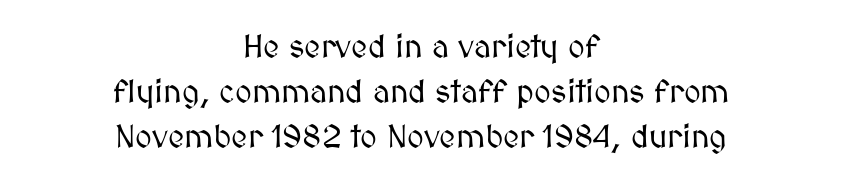
Q: Is the text italic (slanted)? A: No, it is upright.
Q: Is the text underlined? A: No.
Q: How is the paragraph aligned? A: Centered.
Q: Is the spacing between letters normal or unusually wide? A: Normal.
Q: Is the spacing between lines tight, normal or loose? A: Normal.
Q: Width (condensed, normal, or wide)? A: Normal.
Q: Stroke contrast? A: Medium.
Q: x-height? A: Medium.
Q: Monospaced? A: No.
